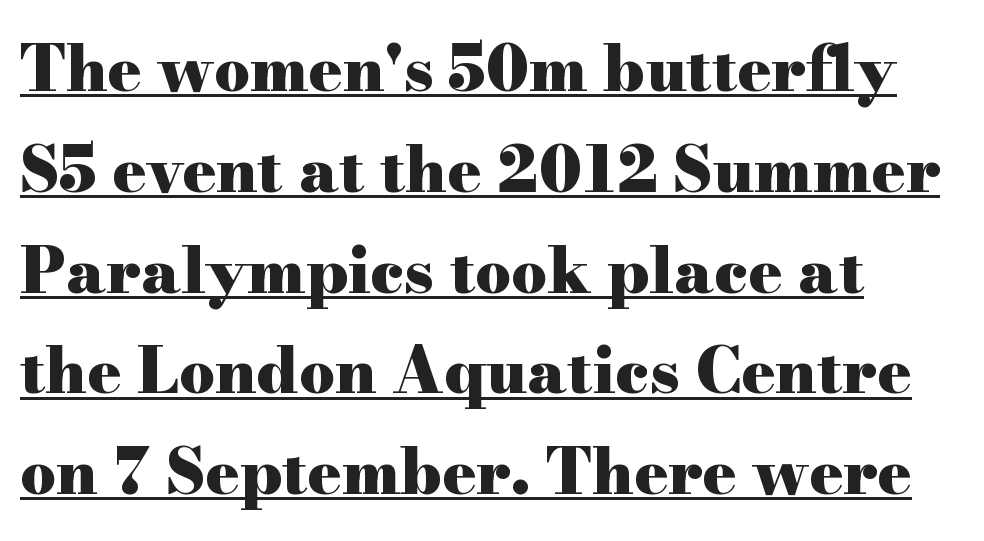
Q: Is the text bold? A: Yes.
Q: Is the text italic (slanted)? A: No, it is upright.
Q: Is the typeface a serif or a sans-serif typeface? A: Serif.
Q: Is the text underlined? A: Yes.
Q: How is the paragraph aligned? A: Left-aligned.
Q: Is the spacing between letters normal or unusually wide? A: Normal.
Q: Is the spacing between lines tight, normal or loose? A: Normal.
Q: Width (condensed, normal, or wide)? A: Wide.
Q: Stroke contrast? A: High.
Q: x-height? A: Small.
Q: Monospaced? A: No.
